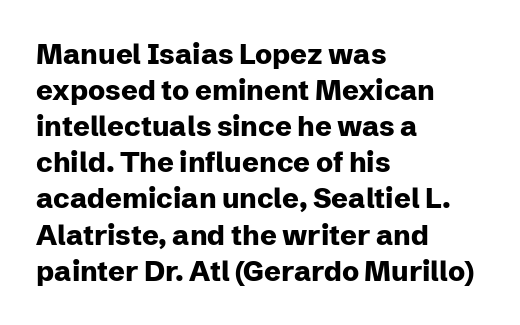
Layout note: lines flush left. Every stem runs plumb, perpendicular to the baseline. The passage shown is typeset with a sans-serif family. Each letter keeps its own natural width here, so spacing adapts to shape.
